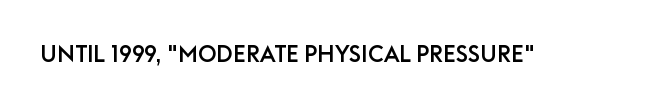
Each word holds together tightly as a unit, with standard inter-letter gaps. Posture: upright roman. The specimen omits any rule beneath the text block's lines.
